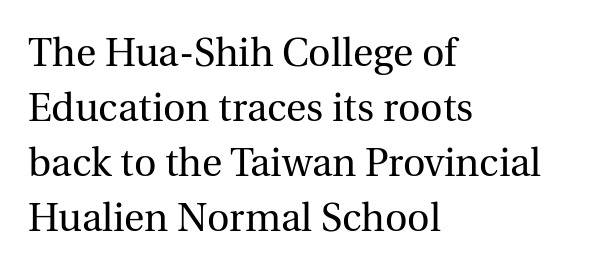
{"serif": "yes", "italic": "no", "bold": "no", "weight": "regular", "width": "normal", "x_height": "medium", "monospaced": "no", "underline": "no", "align": "left", "line_spacing": "normal", "line_spacing_ratio": 1.41, "letter_spacing": "normal", "letter_spacing_em": 0.0, "glyph_px": 39}
